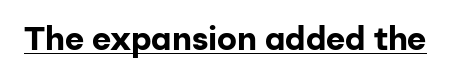
{"serif": "no", "italic": "no", "bold": "yes", "weight": "bold", "width": "normal", "stroke_contrast": "low", "x_height": "medium", "monospaced": "no", "underline": "yes", "letter_spacing": "normal", "letter_spacing_em": 0.0, "glyph_px": 33}
